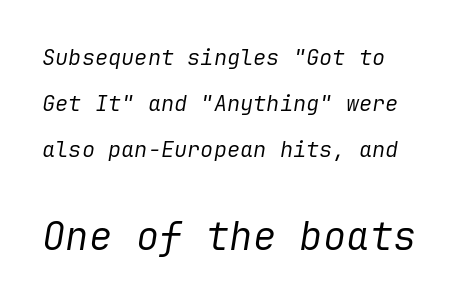
The face used here is rendered with its standard letterfit. Weight: regular or lighter. Character size in the trailing block exceeds that of the leading block. The rendering applies a slant to the glyphs. In terms of leading, this rendering errs on the spacious side.
